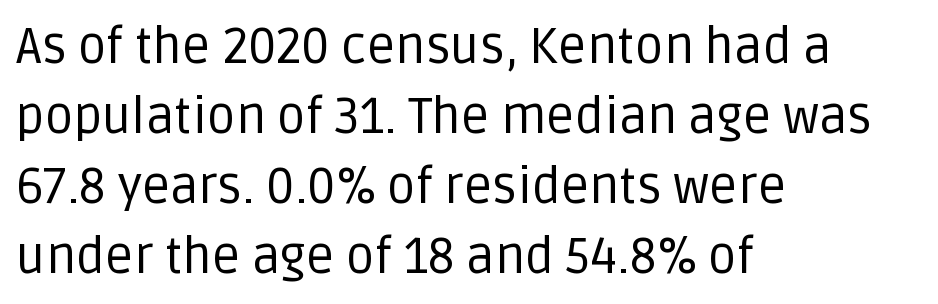
A typesetter would call this proportional, since set widths differ per character. Compared with typical body copy, the letter spacing here is the same. Each line starts at the same left margin while the right side varies. Any mark beneath the type? The region is blank.
